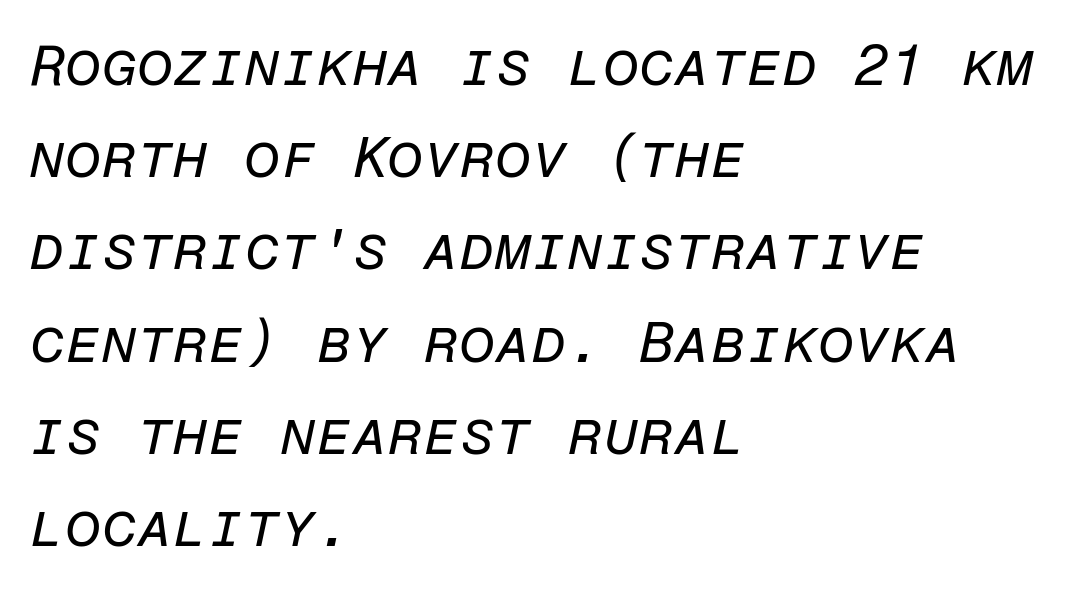
The image shows 58 px regular-weight type, italic (leaning right), monospaced; set left-aligned, normal line spacing (1.59x), normal letter spacing, not underlined; low stroke contrast and a medium x-height.
